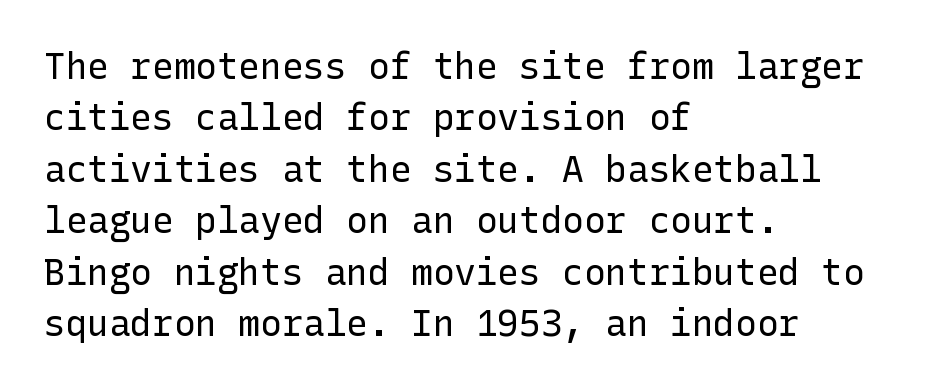
Q: Is the text bold? A: No.
Q: Is the text italic (slanted)? A: No, it is upright.
Q: Is the typeface a serif or a sans-serif typeface? A: Sans-serif.
Q: Is the text underlined? A: No.
Q: How is the paragraph aligned? A: Left-aligned.
Q: Is the spacing between letters normal or unusually wide? A: Normal.
Q: Is the spacing between lines tight, normal or loose? A: Normal.
Q: Width (condensed, normal, or wide)? A: Normal.
Q: Stroke contrast? A: Low.
Q: x-height? A: Medium.
